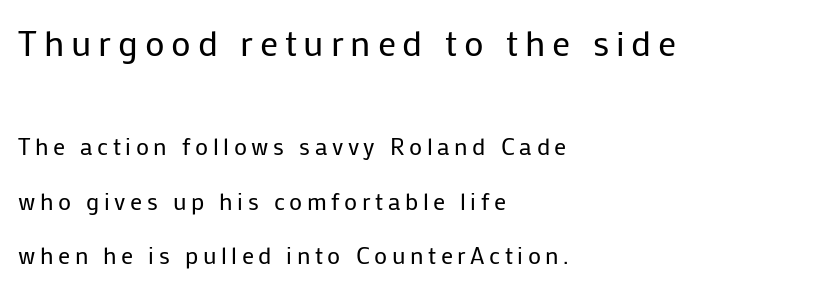
Here the first block reads like a headline and the second like body copy. The type sits square on the baseline with zero lean. Quick note: underline off. In terms of letterform style, serifs are entirely absent. Each line starts at the same left margin while the right side varies. Baseline-to-baseline distance is far greater than the letter height.
